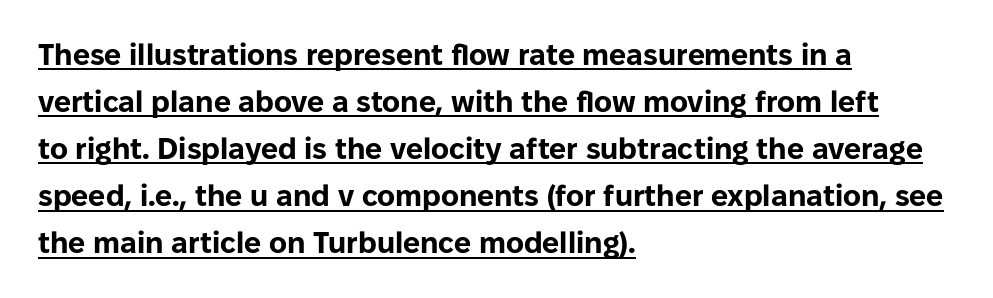
Caption: bold face, heavy strokes. Posture: straight, roman, zero tilt. Spacing verdict: proportional, widths tailored to each character. Default kerning and tracking; the words read as compact shapes.
